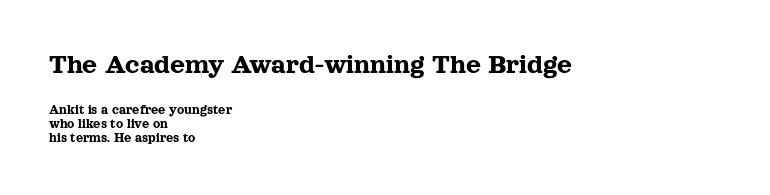
The gap between lines stays unmarked. This sample uses an upright cut, with every glyph sitting square on the baseline. Of the two passages, the one on top uses the larger point size. The paragraph shown leans on its left margin. The type is set solid horizontally, with unmodified tracking.
